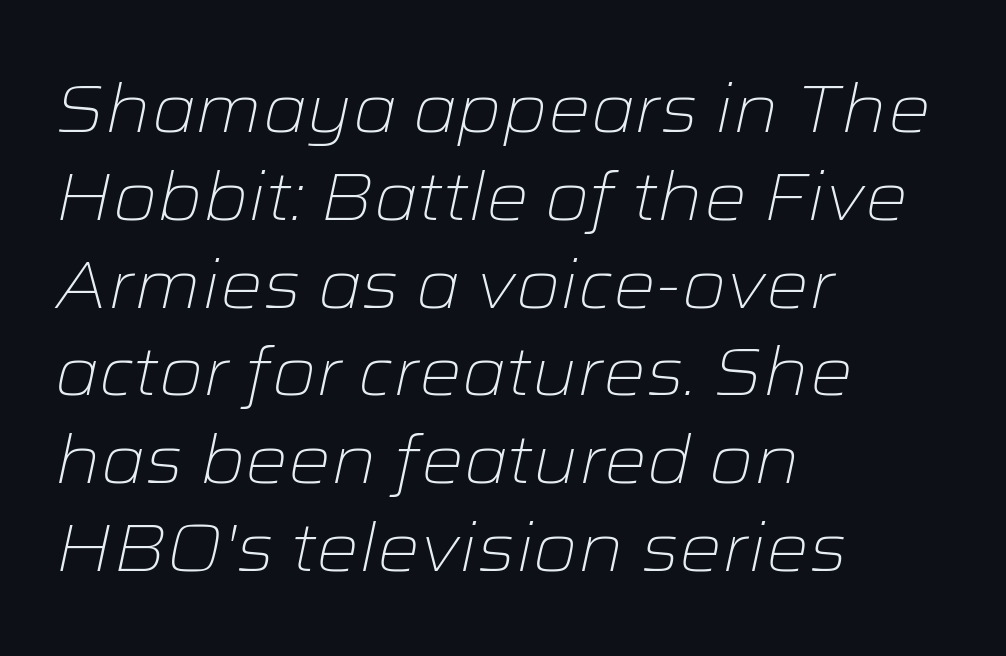
Q: Is the text bold? A: No.
Q: Is the text italic (slanted)? A: Yes, it leans right by about 12 degrees.
Q: Is the text underlined? A: No.
Q: How is the paragraph aligned? A: Left-aligned.
Q: Is the spacing between letters normal or unusually wide? A: Normal.
Q: Is the spacing between lines tight, normal or loose? A: Normal.
Q: Width (condensed, normal, or wide)? A: Wide.
Q: Stroke contrast? A: Low.
Q: x-height? A: Medium.
Q: Monospaced? A: No.
